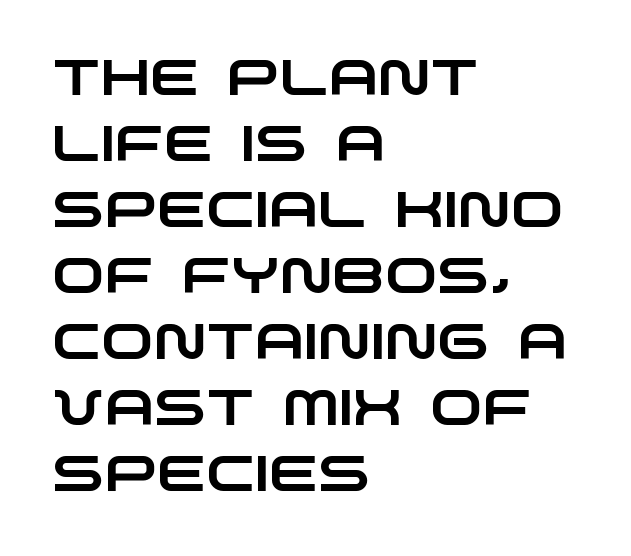
{"serif": "no", "width": "wide", "stroke_contrast": "low", "x_height": "large", "monospaced": "no", "underline": "no", "align": "left", "line_spacing": "normal", "line_spacing_ratio": 1.32, "letter_spacing": "normal", "letter_spacing_em": 0.0, "glyph_px": 50}
